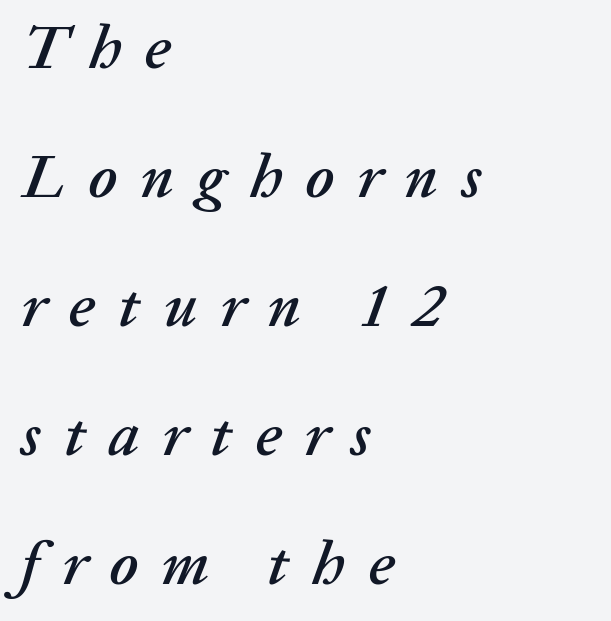
{"italic": "yes", "lean": "right", "slant_degrees": 20, "width": "normal", "stroke_contrast": "low", "x_height": "medium", "monospaced": "no", "underline": "no", "align": "left", "line_spacing": "loose", "line_spacing_ratio": 2.08, "letter_spacing": "wide", "letter_spacing_em": 0.37, "glyph_px": 62}
